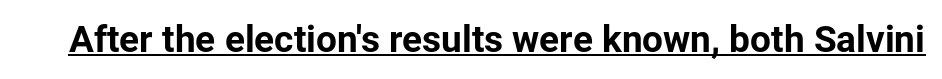
{"serif": "no", "italic": "no", "bold": "yes", "weight": "bold", "width": "normal", "stroke_contrast": "low", "x_height": "medium", "monospaced": "no", "underline": "yes", "letter_spacing": "normal", "letter_spacing_em": 0.0, "glyph_px": 37}
